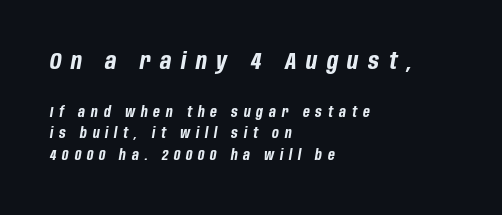
Q: Is the text bold? A: Yes.
Q: Is the text italic (slanted)? A: Yes, it leans right by about 10 degrees.
Q: Is the text underlined? A: No.
Q: How is the paragraph aligned? A: Left-aligned.
Q: Is the spacing between letters normal or unusually wide? A: Unusually wide.
Q: Is the spacing between lines tight, normal or loose? A: Normal.
Q: Which block of text is set in a larger size, the first (top) or the second (bottom)? A: The first (top) one.
